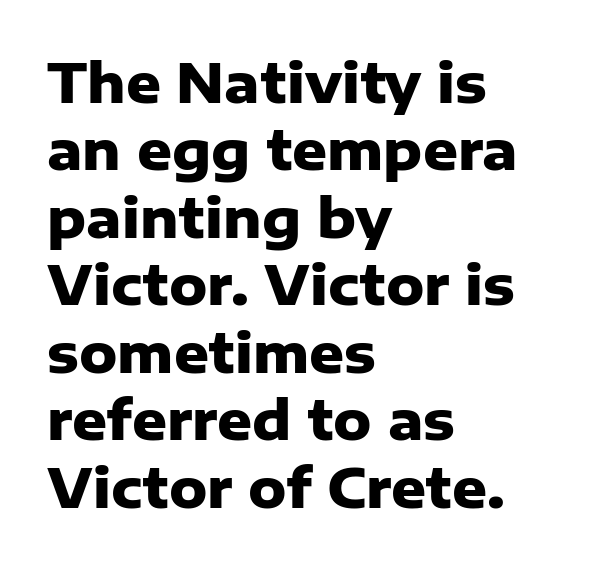
Think of a printed novel: that variable character pitch is what you see here. Nope, no serifs anywhere on these letters. Posture: upright roman. Descender tails drop into unmarked territory. The line-height multiplier appears to be the usual default.
